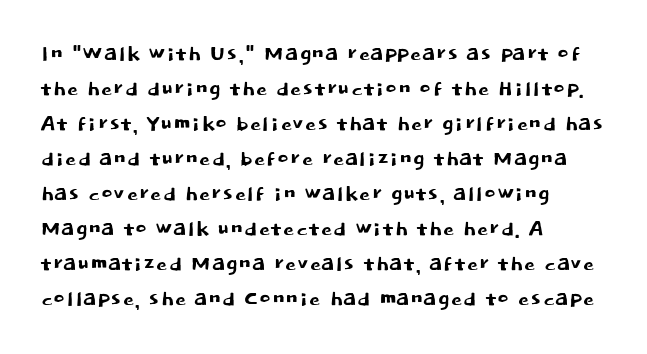
The image shows 28 px sans-serif type, upright; set left-aligned, normal line spacing (1.25x), normal letter spacing, not underlined; low stroke contrast and a large x-height.
